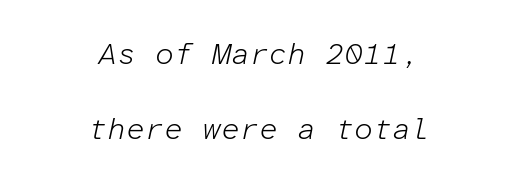
The image shows 30 px light type, italic (leaning right), monospaced; set centered, loose line spacing (2.49x), normal letter spacing, not underlined; low stroke contrast and a medium x-height.
